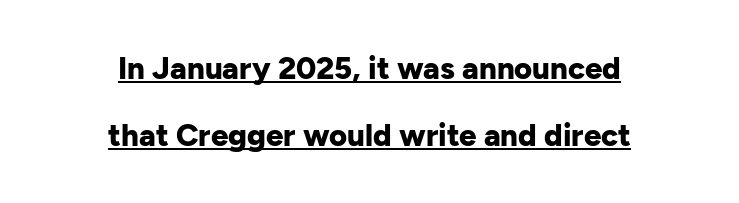
Think of a printed novel: that variable character pitch is what you see here. The specimen includes a rule beneath the text block's lines. Leftover space on each line is divided equally before and after the words. The characters display no serif detailing; their extremities are plain.
